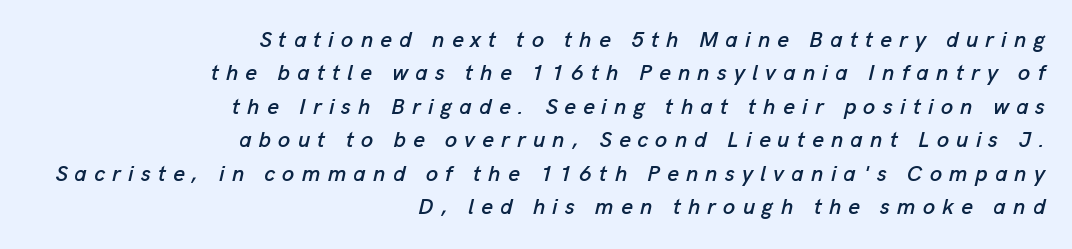
Caption: expanded tracking, letters set apart. The paragraph has a hard right edge and a soft left edge. Regarding leading, the lines here are spaced in the standard way. Beneath every word, the page is bare. The rendering applies a slant to the glyphs.
